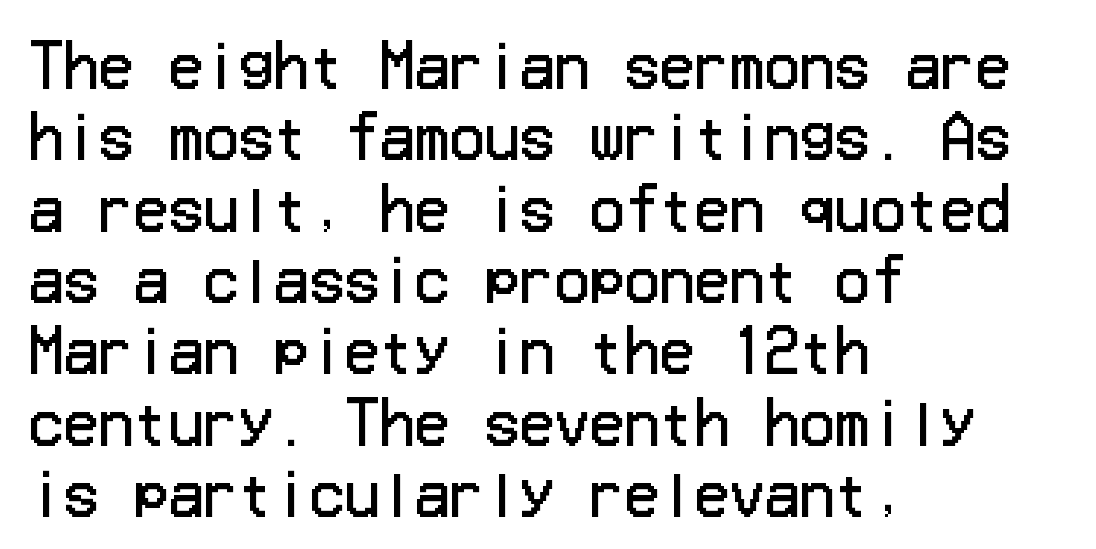
The image shows 58 px regular-weight sans-serif type, upright; set left-aligned, line spacing 1.23x, normal letter spacing, not underlined; low stroke contrast and a medium x-height.
